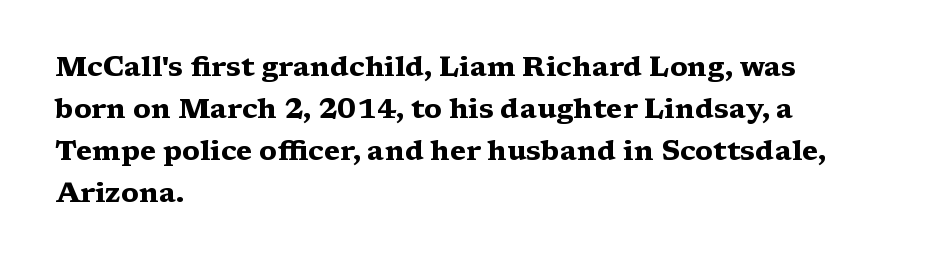
Q: Is the text bold? A: Yes.
Q: Is the text italic (slanted)? A: No, it is upright.
Q: Is the typeface a serif or a sans-serif typeface? A: Serif.
Q: Is the text underlined? A: No.
Q: How is the paragraph aligned? A: Left-aligned.
Q: Is the spacing between letters normal or unusually wide? A: Normal.
Q: Is the spacing between lines tight, normal or loose? A: Normal.
Q: Width (condensed, normal, or wide)? A: Wide.
Q: Stroke contrast? A: Medium.
Q: x-height? A: Medium.
Q: Monospaced? A: No.
